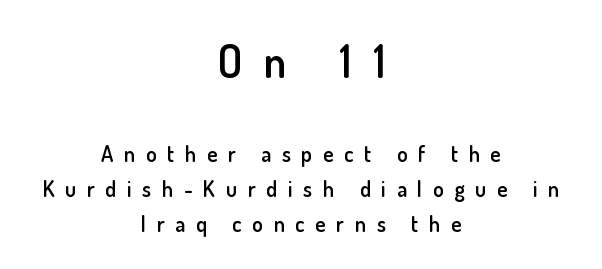
Q: Is the text bold? A: Semi-bold.
Q: Is the text italic (slanted)? A: No, it is upright.
Q: Is the typeface a serif or a sans-serif typeface? A: Sans-serif.
Q: Is the text underlined? A: No.
Q: How is the paragraph aligned? A: Centered.
Q: Is the spacing between letters normal or unusually wide? A: Unusually wide.
Q: Is the spacing between lines tight, normal or loose? A: Normal.
Q: Which block of text is set in a larger size, the first (top) or the second (bottom)? A: The first (top) one.
Q: Width (condensed, normal, or wide)? A: Normal.
Q: Stroke contrast? A: Low.
Q: x-height? A: Small.
Q: Monospaced? A: No.
